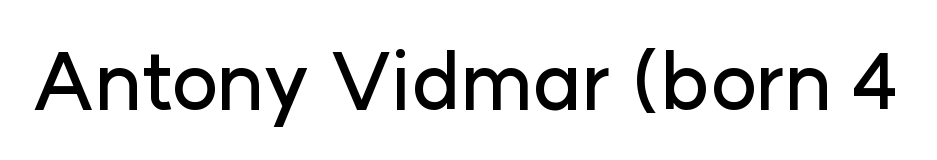
If you drew a line through each stem, it would be perfectly vertical. Each letter keeps its own natural width here, so spacing adapts to shape. The space beneath each line is pristine and unruled. Characters follow at the spacing the type designer built in. Stroke terminals: plain, sans-serif.
